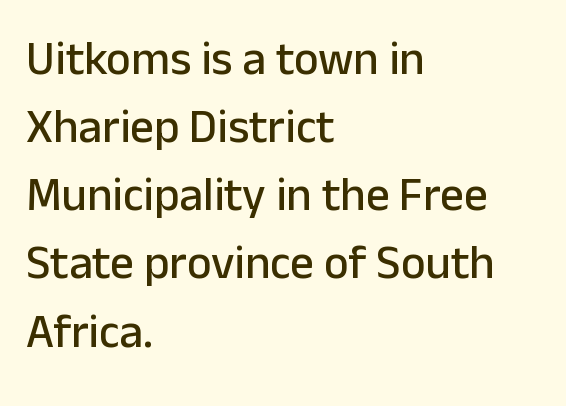
The image shows 47 px sans-serif type, upright; set left-aligned, normal line spacing (1.45x), normal letter spacing, not underlined; low stroke contrast and a medium x-height.
